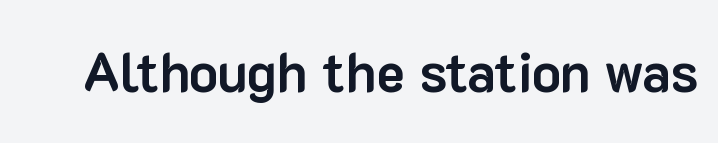
The image shows 54 px bold sans-serif type, upright; set normal letter spacing, not underlined; low stroke contrast and a medium x-height.
